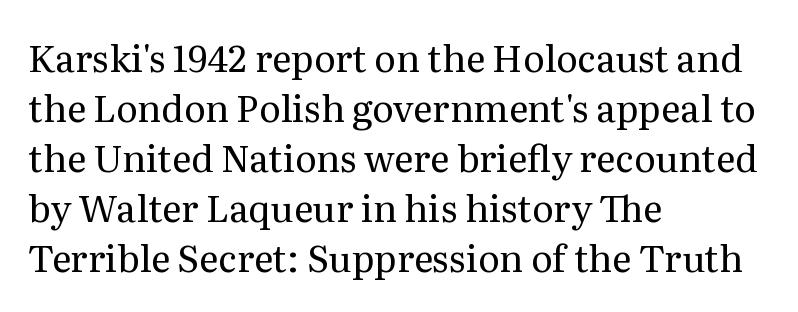
{"serif": "yes", "italic": "no", "bold": "no", "weight": "regular", "width": "normal", "stroke_contrast": "medium", "x_height": "medium", "monospaced": "no", "underline": "no", "align": "left", "line_spacing": "normal", "line_spacing_ratio": 1.35, "letter_spacing": "normal", "letter_spacing_em": 0.0, "glyph_px": 37}
